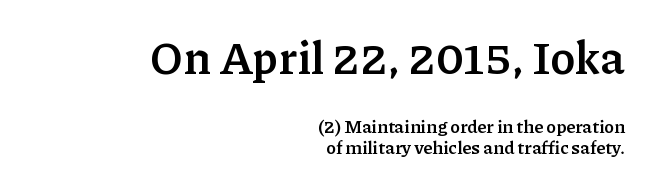
Honestly, the letter spacing is just normal — you wouldn't notice it. The passage shown is typed in a proportional face where columns would drift. A typesetter would label this face a serif. Plain, unruled lines of type. Is the lower block the larger one? No — the upper block carries the bigger type.
